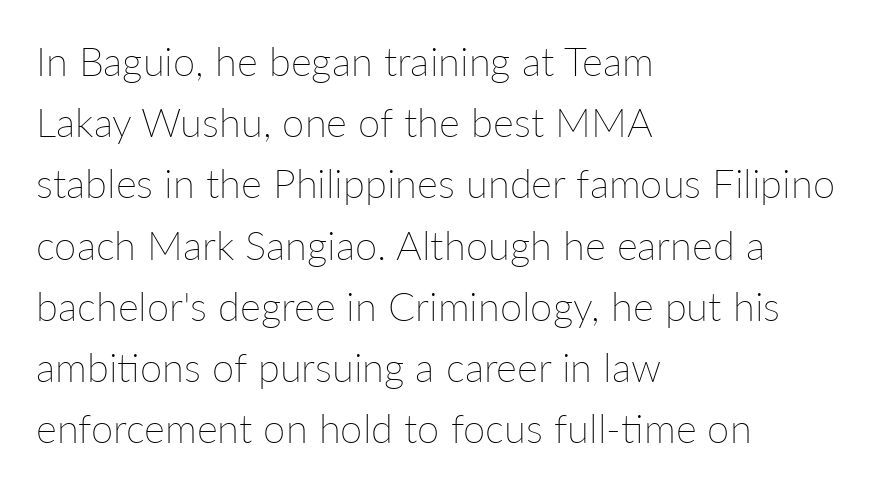
Q: Is the text bold? A: No.
Q: Is the text italic (slanted)? A: No, it is upright.
Q: Is the text underlined? A: No.
Q: How is the paragraph aligned? A: Left-aligned.
Q: Is the spacing between letters normal or unusually wide? A: Normal.
Q: Is the spacing between lines tight, normal or loose? A: Normal.
Q: Width (condensed, normal, or wide)? A: Normal.
Q: Stroke contrast? A: Low.
Q: x-height? A: Medium.
Q: Monospaced? A: No.
